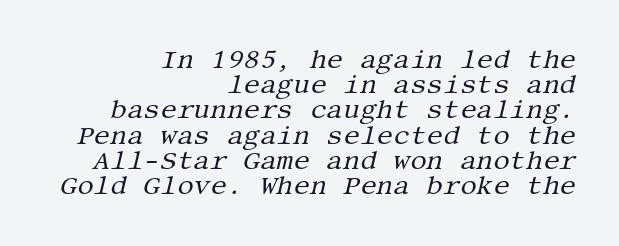
The image shows 26 px text type, italic (leaning right); set right-aligned, tight line spacing (0.97x), normal letter spacing, not underlined.
